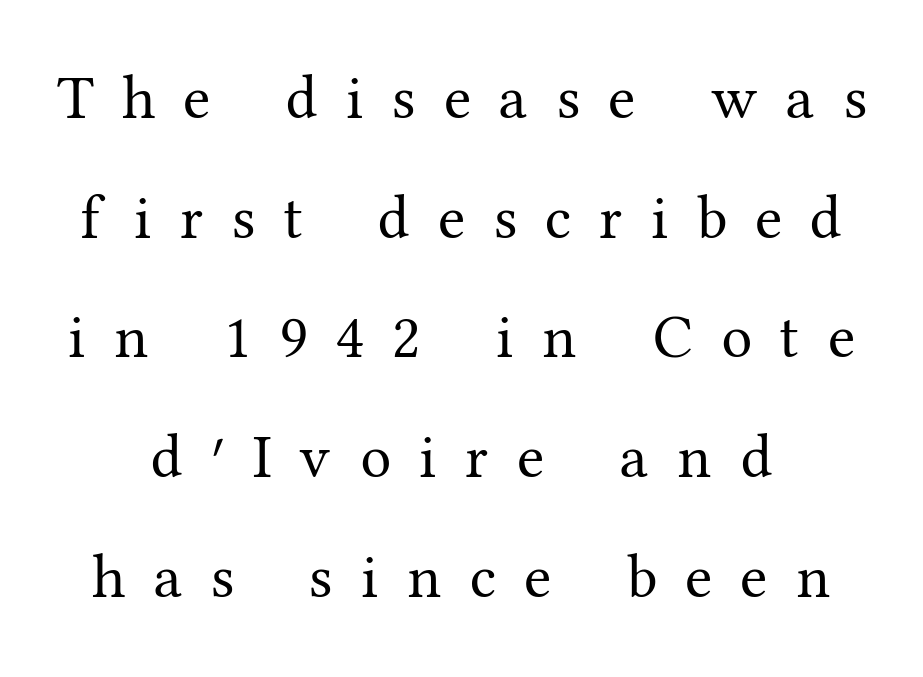
No heavy texture on the line: the type isn't bold. Posture: upright roman. You can tell from the footed stems that serif type was used. Tracking value appears strongly positive — letters spread wide. Leading is clearly above the norm, producing a sparse column. The passage shown is typed in a proportional face where columns would drift.
